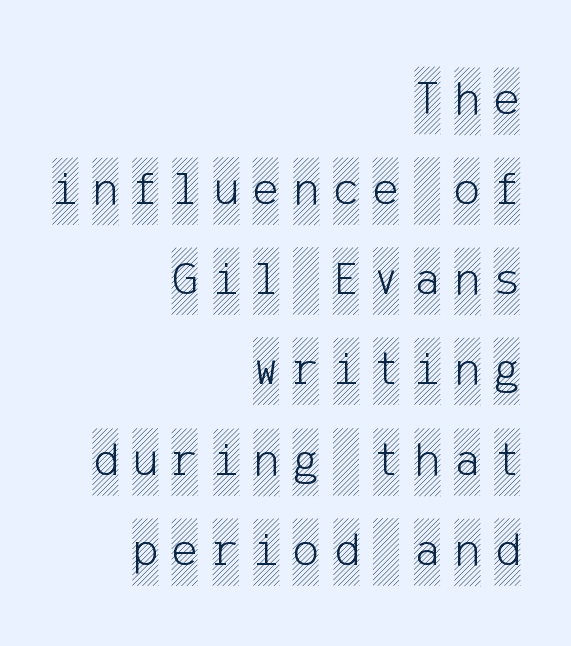
The image shows 49 px condensed type, upright; set right-aligned, line spacing 1.84x, unusually wide letter spacing (+0.29 em), not underlined; a large x-height.
